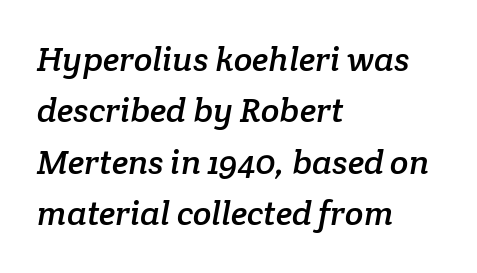
Q: Is the typeface a serif or a sans-serif typeface? A: Serif.
Q: Is the text underlined? A: No.
Q: How is the paragraph aligned? A: Left-aligned.
Q: Is the spacing between letters normal or unusually wide? A: Normal.
Q: Is the spacing between lines tight, normal or loose? A: Normal.
Q: Width (condensed, normal, or wide)? A: Normal.
Q: Stroke contrast? A: Low.
Q: x-height? A: Medium.
Q: Monospaced? A: No.
